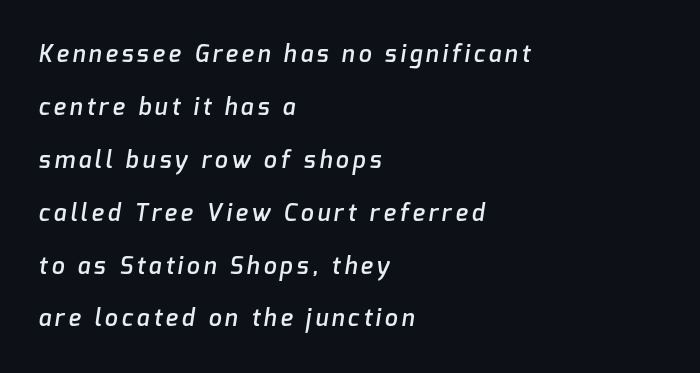
The leading is generous, giving the passage an open texture. Which margin do the lines hug? The left one — the right edge is uneven. Descenders hang freely into open space. These words are printed semibold, heavier than regular yet not bold.
